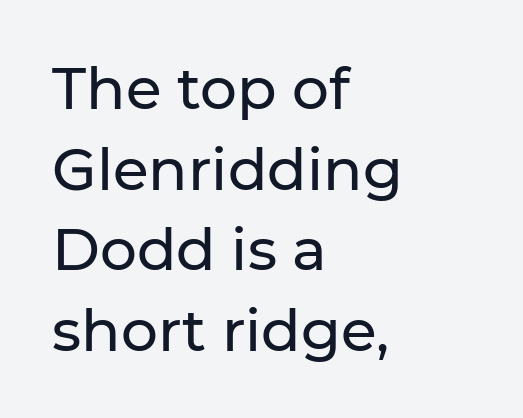
Note: no serifs on the glyphs. The compositor pushed each line to the left boundary. Is there any slant? The stems are plumb. Letter spacing: default. Varying glyph widths throughout — classic text-font behaviour. The string is rendered with underlining switched off.
